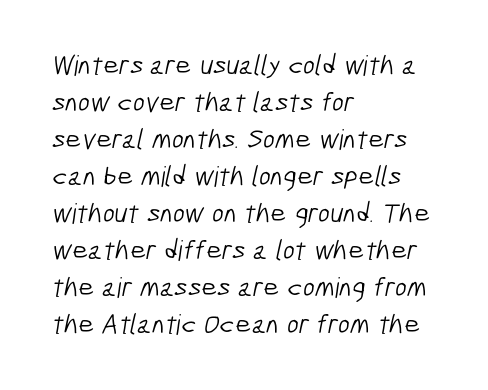
Q: Is the text bold? A: No.
Q: Is the typeface a serif or a sans-serif typeface? A: Sans-serif.
Q: Is the text underlined? A: No.
Q: How is the paragraph aligned? A: Left-aligned.
Q: Is the spacing between letters normal or unusually wide? A: Normal.
Q: Is the spacing between lines tight, normal or loose? A: Normal.
Q: Width (condensed, normal, or wide)? A: Condensed.
Q: Stroke contrast? A: Low.
Q: x-height? A: Medium.
Q: Monospaced? A: No.
